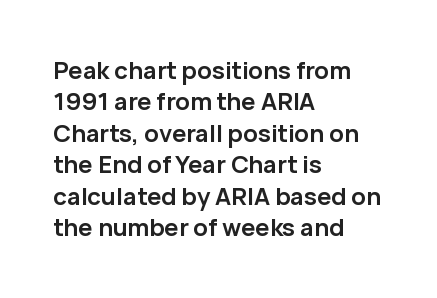
The image shows 24 px bold type, upright; set left-aligned, normal line spacing (1.31x), normal letter spacing, not underlined.
